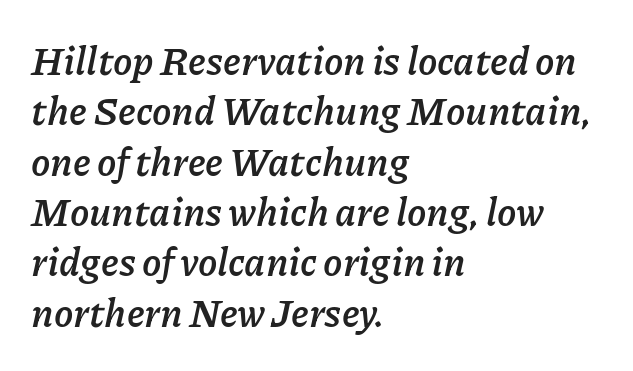
Q: Is the text bold? A: Yes.
Q: Is the text italic (slanted)? A: Yes, it leans right by about 11 degrees.
Q: Is the text underlined? A: No.
Q: How is the paragraph aligned? A: Left-aligned.
Q: Is the spacing between letters normal or unusually wide? A: Normal.
Q: Is the spacing between lines tight, normal or loose? A: Normal.
Q: Width (condensed, normal, or wide)? A: Normal.
Q: Stroke contrast? A: Low.
Q: x-height? A: Medium.
Q: Monospaced? A: No.
